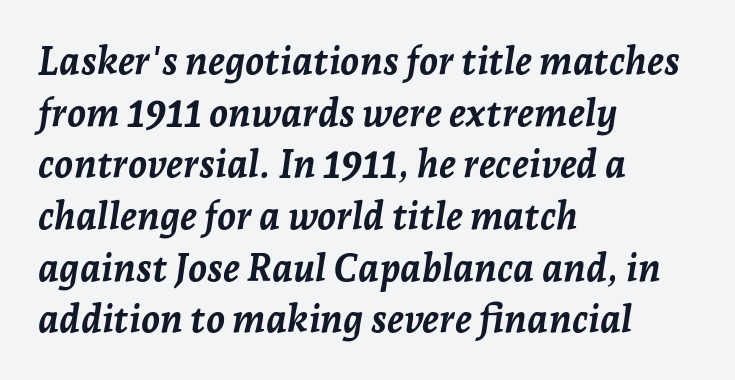
{"italic": "yes", "lean": "right", "slant_degrees": 7, "bold": "yes", "weight": "semibold", "width": "normal", "stroke_contrast": "low", "x_height": "medium", "monospaced": "no", "underline": "no", "align": "left", "line_spacing": "normal", "line_spacing_ratio": 1.36, "letter_spacing": "normal", "letter_spacing_em": 0.0, "glyph_px": 38}
